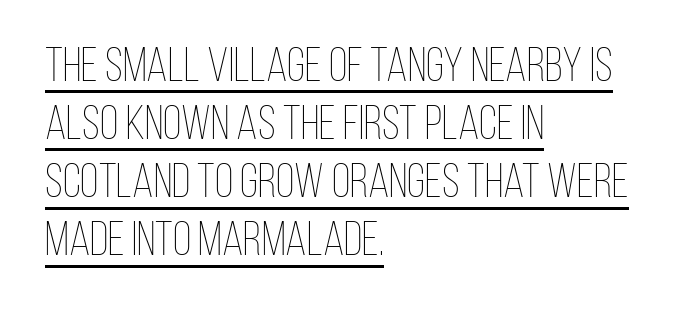
Q: Is the text bold? A: No.
Q: Is the text italic (slanted)? A: No, it is upright.
Q: Is the text underlined? A: Yes.
Q: How is the paragraph aligned? A: Left-aligned.
Q: Is the spacing between letters normal or unusually wide? A: Normal.
Q: Width (condensed, normal, or wide)? A: Condensed.
Q: Stroke contrast? A: Low.
Q: x-height? A: Large.
Q: Monospaced? A: No.
